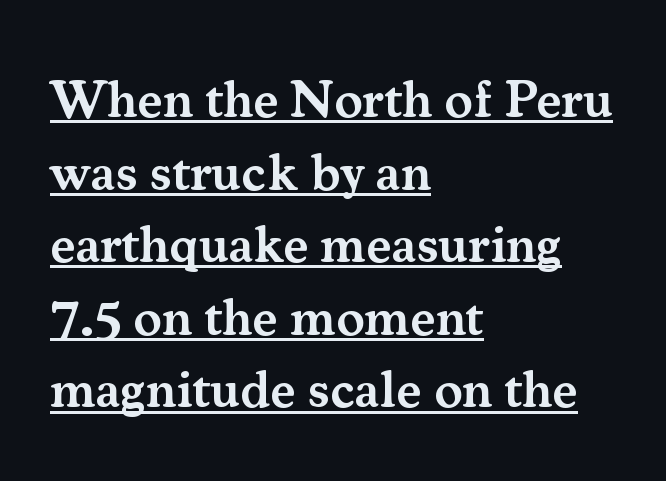
The image shows 53 px semibold serif type, upright; set left-aligned, normal line spacing (1.37x), normal letter spacing, underlined; medium stroke contrast and a small x-height.
